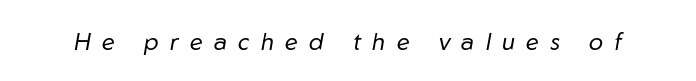
Q: Is the text bold? A: No.
Q: Is the text italic (slanted)? A: Yes, it leans right by about 10 degrees.
Q: Is the text underlined? A: No.
Q: Is the spacing between letters normal or unusually wide? A: Unusually wide.
